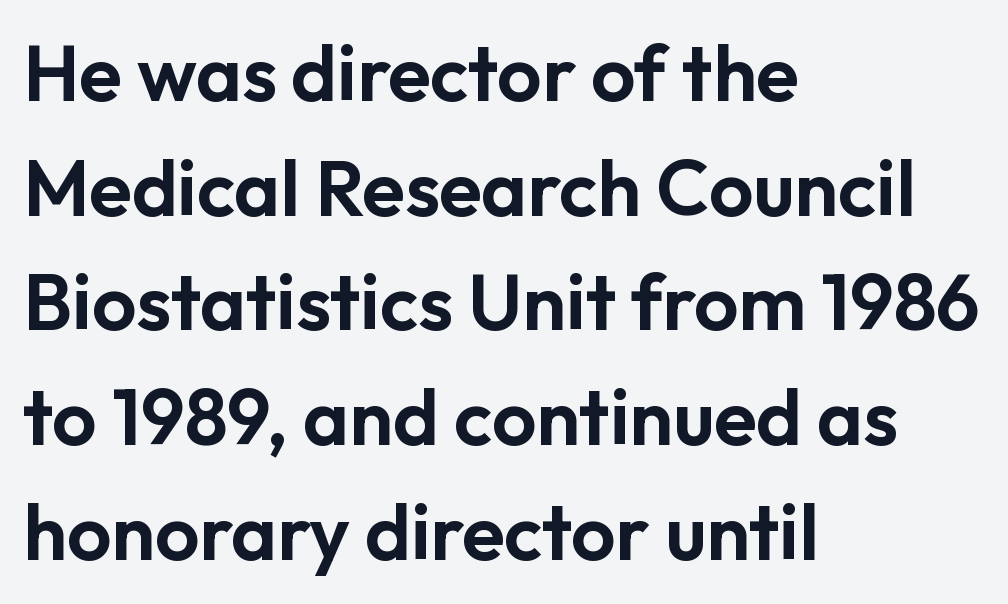
{"serif": "no", "italic": "no", "width": "normal", "stroke_contrast": "low", "x_height": "medium", "monospaced": "no", "underline": "no", "align": "left", "line_spacing": "normal", "line_spacing_ratio": 1.47, "letter_spacing": "normal", "letter_spacing_em": 0.0, "glyph_px": 78}
